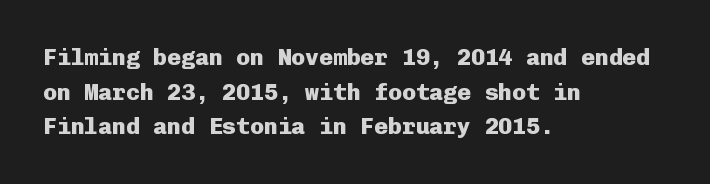
The image shows 23 px bold type, upright; set left-aligned, normal line spacing (1.51x), normal letter spacing, not underlined.
